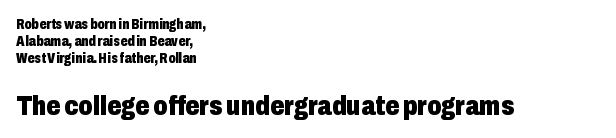
Q: Is the text bold? A: Yes.
Q: Is the text italic (slanted)? A: No, it is upright.
Q: Is the typeface a serif or a sans-serif typeface? A: Sans-serif.
Q: Is the text underlined? A: No.
Q: How is the paragraph aligned? A: Left-aligned.
Q: Is the spacing between letters normal or unusually wide? A: Normal.
Q: Which block of text is set in a larger size, the first (top) or the second (bottom)? A: The second (bottom) one.
Q: Width (condensed, normal, or wide)? A: Condensed.
Q: Stroke contrast? A: Low.
Q: x-height? A: Medium.
Q: Monospaced? A: No.
